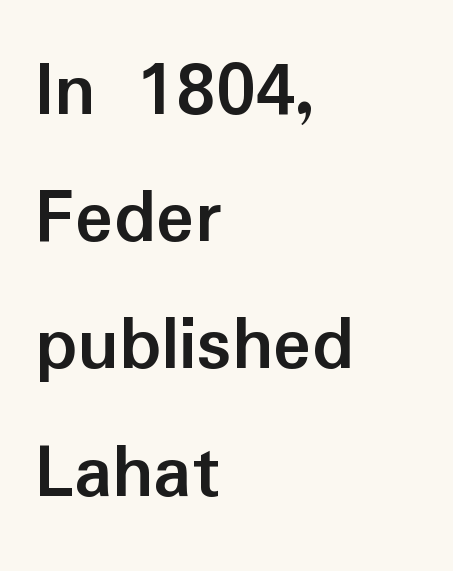
Students, observe: this is what conventionally led text looks like. Leftover space on each line is placed entirely after the last word. Posture: upright roman. Check the space under the baseline: it is left empty. Type style note: lacks serifs. The rendering uses natural spacing where letterforms have individual widths.
